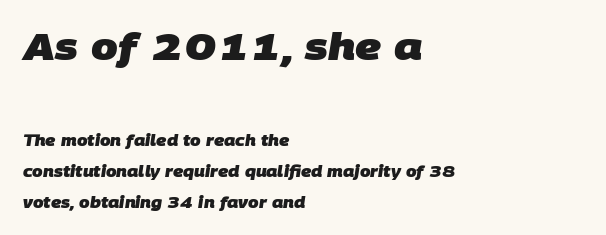
{"serif": "no", "bold": "yes", "weight": "heavy", "width": "normal", "stroke_contrast": "low", "x_height": "large", "monospaced": "no", "underline": "no", "align": "left", "line_spacing": "loose", "line_spacing_ratio": 2.05, "letter_spacing": "normal", "letter_spacing_em": 0.0, "larger_block": "first", "size_ratio": 2.53, "glyph_px": 38}
